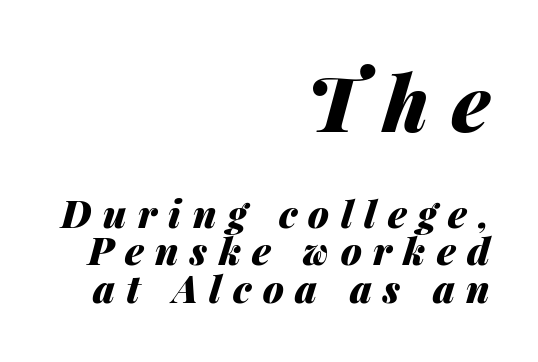
It's the slanting kind of type. One-word summary of the alignment: right. Chunky letters — that's bold for sure. Leading: reduced.
